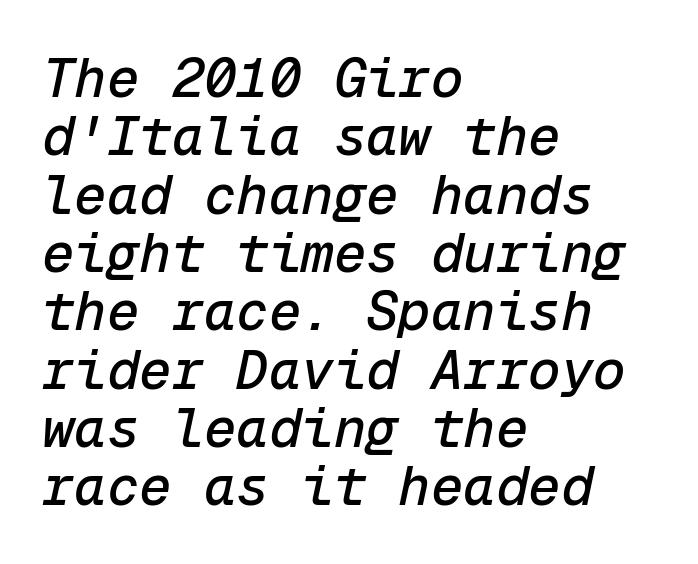
The image shows 54 px text type, italic (leaning right), monospaced; set left-aligned, tight line spacing (1.08x), normal letter spacing, not underlined; low stroke contrast and a medium x-height.
